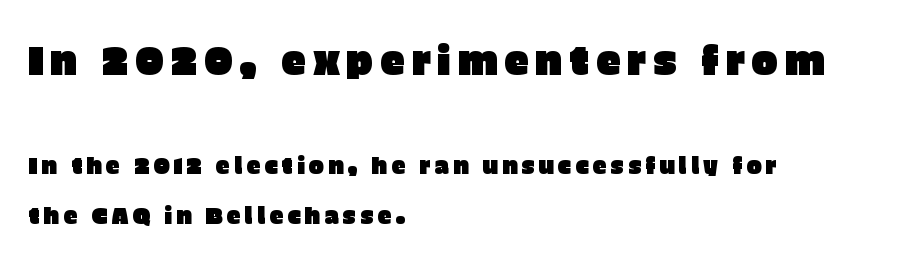
The image shows 40 px sans-serif type, upright; set left-aligned, loose line spacing (2.17x), not underlined; the first (top) block is 1.74x larger; low stroke contrast and a large x-height.
